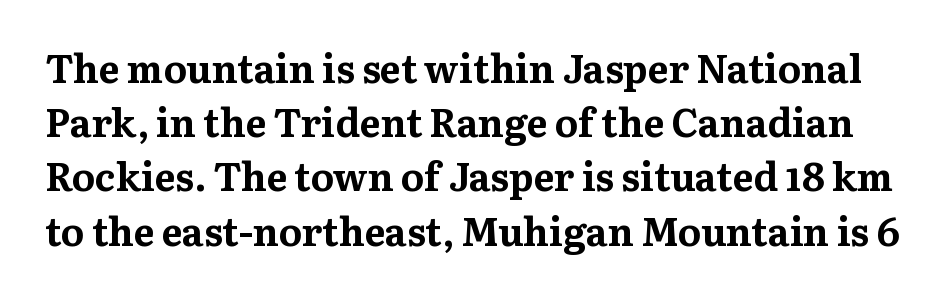
Q: Is the text bold? A: Yes.
Q: Is the text italic (slanted)? A: No, it is upright.
Q: Is the typeface a serif or a sans-serif typeface? A: Serif.
Q: Is the text underlined? A: No.
Q: Is the spacing between letters normal or unusually wide? A: Normal.
Q: Is the spacing between lines tight, normal or loose? A: Normal.
Q: Width (condensed, normal, or wide)? A: Normal.
Q: Stroke contrast? A: Medium.
Q: x-height? A: Medium.
Q: Monospaced? A: No.
